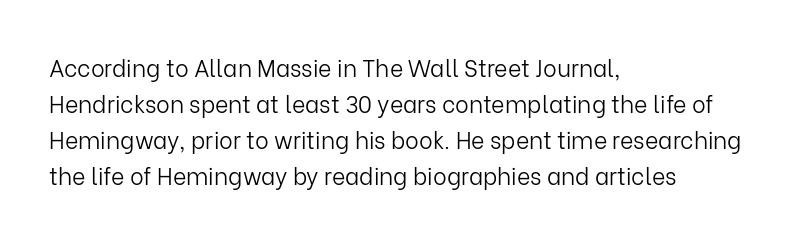
The image shows 23 px text type, upright; set left-aligned, normal line spacing (1.57x), normal letter spacing, not underlined.
